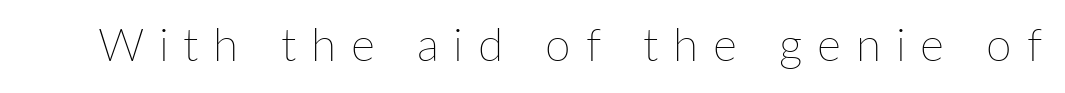
Q: Is the text bold? A: No.
Q: Is the text italic (slanted)? A: No, it is upright.
Q: Is the text underlined? A: No.
Q: Is the spacing between letters normal or unusually wide? A: Unusually wide.
Q: Width (condensed, normal, or wide)? A: Normal.
Q: Stroke contrast? A: Low.
Q: x-height? A: Medium.
Q: Monospaced? A: No.
